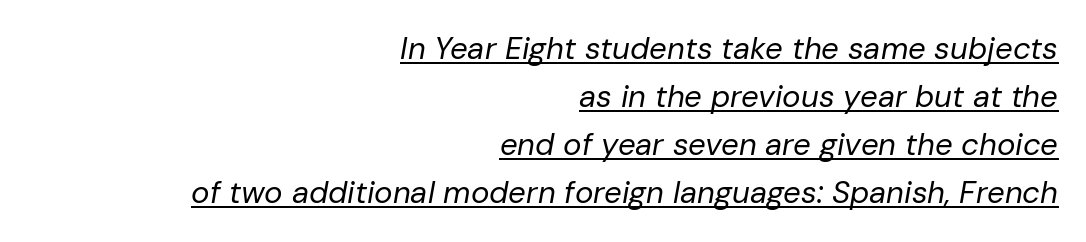
Q: Is the text bold? A: No.
Q: Is the text italic (slanted)? A: Yes, it leans right by about 10 degrees.
Q: Is the text underlined? A: Yes.
Q: How is the paragraph aligned? A: Right-aligned.
Q: Is the spacing between letters normal or unusually wide? A: Normal.
Q: Is the spacing between lines tight, normal or loose? A: Normal.
Q: Width (condensed, normal, or wide)? A: Normal.
Q: Stroke contrast? A: Low.
Q: x-height? A: Medium.
Q: Monospaced? A: No.
